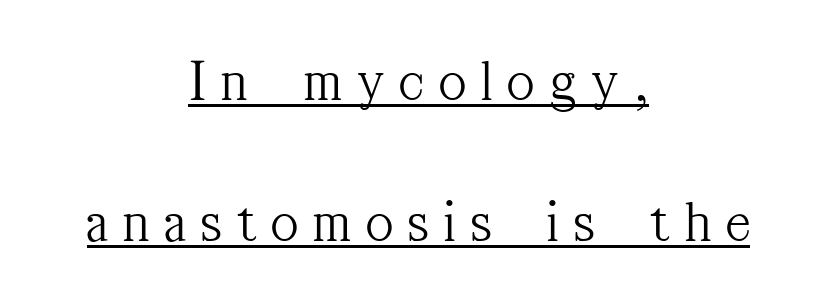
{"serif": "yes", "italic": "no", "bold": "no", "weight": "light", "width": "condensed", "stroke_contrast": "medium", "x_height": "medium", "monospaced": "no", "underline": "yes", "align": "center", "line_spacing": "loose", "line_spacing_ratio": 2.39, "letter_spacing": "wide", "letter_spacing_em": 0.26, "glyph_px": 59}
